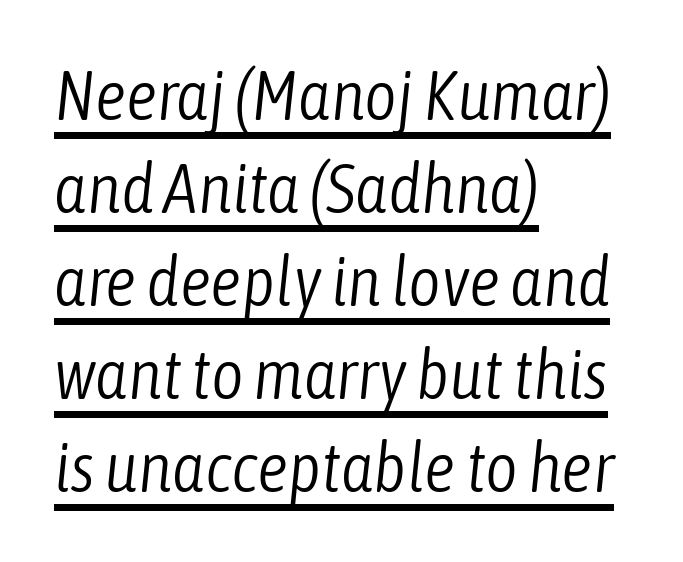
Emphasis is given by a line drawn under the lettering. Note the varied advance widths — an 'i' is clearly narrower than an 'm'. How would I describe the line gaps? Plain and ordinary. Characters follow at the spacing the type designer built in. A light-to-regular cut is what we see here.
